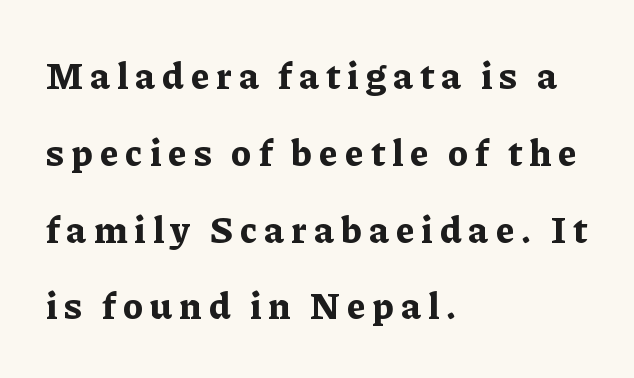
The image shows 38 px bold serif type, upright; set left-aligned, loose line spacing (2.02x), not underlined; low stroke contrast and a medium x-height.
